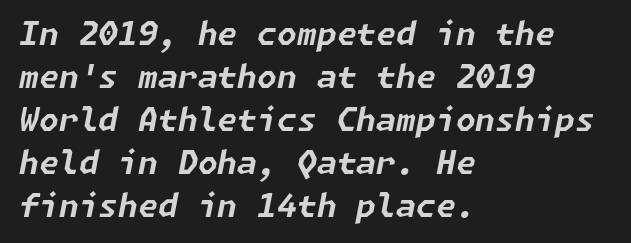
Caption: multi-line text, flush left, ragged right. Quick note: interline space is typical. There's an unmistakable incline to the writing here. Tracking here is standard; glyphs follow each other at the usual distance. Emphasis by weight is at full strength: bold.
